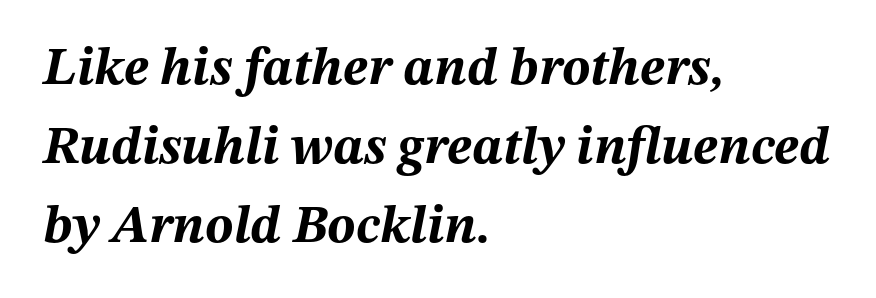
Q: Is the text bold? A: Yes.
Q: Is the text italic (slanted)? A: Yes, it leans right by about 12 degrees.
Q: Is the text underlined? A: No.
Q: How is the paragraph aligned? A: Left-aligned.
Q: Is the spacing between letters normal or unusually wide? A: Normal.
Q: Is the spacing between lines tight, normal or loose? A: Normal.
Q: Width (condensed, normal, or wide)? A: Normal.
Q: Stroke contrast? A: Medium.
Q: x-height? A: Medium.
Q: Monospaced? A: No.
